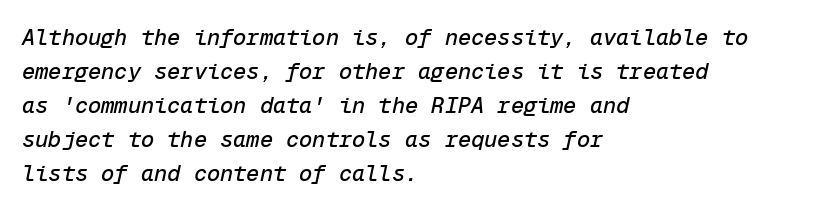
{"italic": "yes", "lean": "right", "slant_degrees": 12, "underline": "no", "align": "left", "line_spacing": "normal", "line_spacing_ratio": 1.54, "letter_spacing": "normal", "letter_spacing_em": 0.0, "glyph_px": 22}
